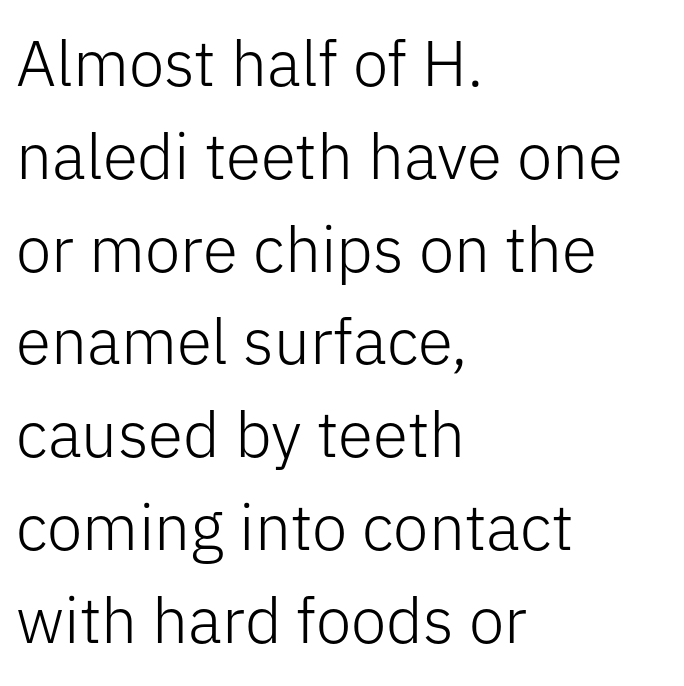
Q: Is the text bold? A: No.
Q: Is the text italic (slanted)? A: No, it is upright.
Q: Is the typeface a serif or a sans-serif typeface? A: Sans-serif.
Q: Is the text underlined? A: No.
Q: How is the paragraph aligned? A: Left-aligned.
Q: Is the spacing between letters normal or unusually wide? A: Normal.
Q: Is the spacing between lines tight, normal or loose? A: Normal.
Q: Width (condensed, normal, or wide)? A: Normal.
Q: Stroke contrast? A: Low.
Q: x-height? A: Medium.
Q: Monospaced? A: No.
